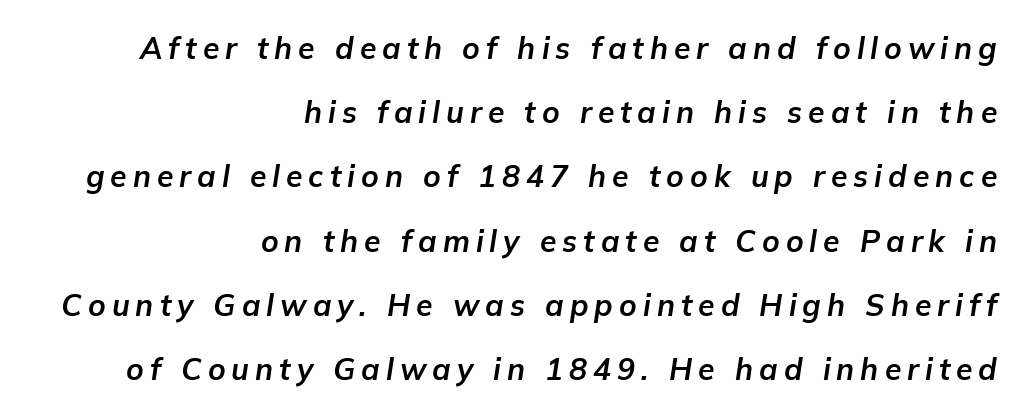
Compared with a flush-left layout, this one pins lines to the opposite, right side. The passage shown is typed in a proportional face where columns would drift. What's the leading like? Stretched, with rows far apart. Strokes here are thick enough to call this a true bold. The axis of the letterforms is tilted away from vertical.
